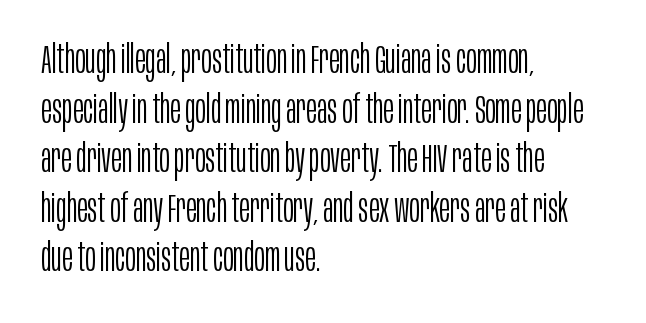
{"serif": "no", "italic": "no", "bold": "no", "weight": "light", "width": "condensed", "stroke_contrast": "low", "x_height": "large", "monospaced": "no", "underline": "no", "align": "left", "line_spacing_ratio": 1.24, "letter_spacing": "normal", "letter_spacing_em": 0.0, "glyph_px": 40}
